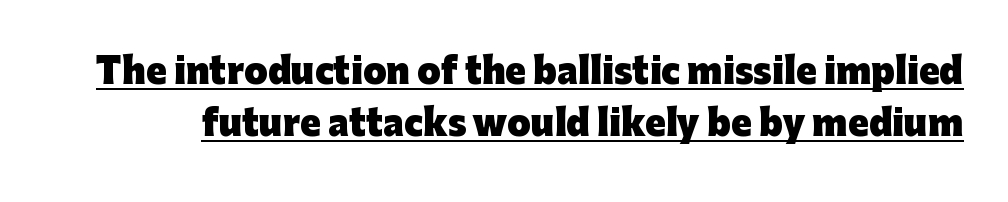
The image shows 34 px heavy sans-serif type, upright; set normal line spacing (1.53x), normal letter spacing, underlined; low stroke contrast and a medium x-height.
